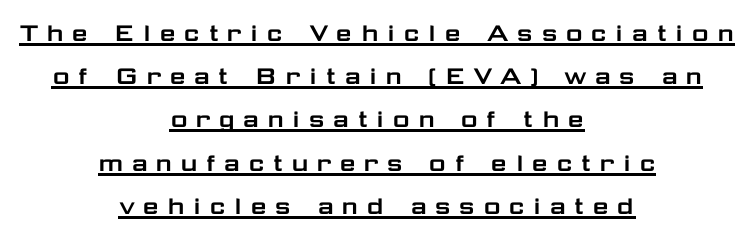
These lines are composed in type without serifs. Regular leading. Nope, not italic — everything's standing straight. Visually the block forms a symmetrical silhouette, jagged on both flanks.
